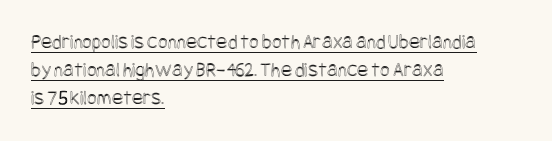
The rendering keeps characters at their native spacing. Posture: upright roman. Looks like someone drew a line under every word here. What's the leading like? Ordinary, nothing unusual. Short and long lines alike share a common starting point at left.
